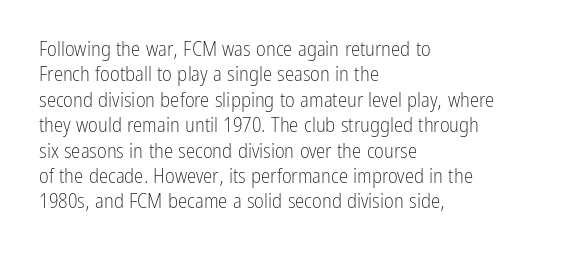
{"italic": "no", "bold": "no", "underline": "no", "align": "left", "line_spacing_ratio": 1.21, "letter_spacing": "normal", "letter_spacing_em": 0.0, "glyph_px": 21}
